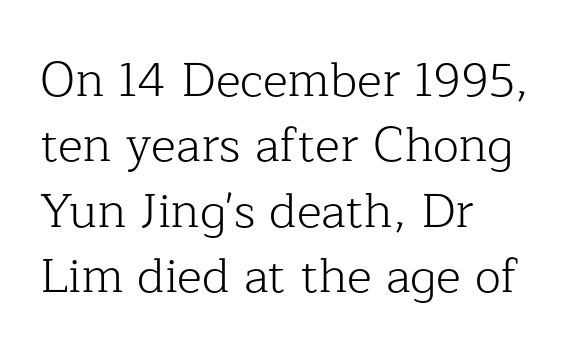
Q: Is the text bold? A: No.
Q: Is the text italic (slanted)? A: No, it is upright.
Q: Is the typeface a serif or a sans-serif typeface? A: Serif.
Q: Is the text underlined? A: No.
Q: How is the paragraph aligned? A: Left-aligned.
Q: Is the spacing between letters normal or unusually wide? A: Normal.
Q: Is the spacing between lines tight, normal or loose? A: Normal.
Q: Width (condensed, normal, or wide)? A: Normal.
Q: Stroke contrast? A: Low.
Q: x-height? A: Medium.
Q: Monospaced? A: No.
